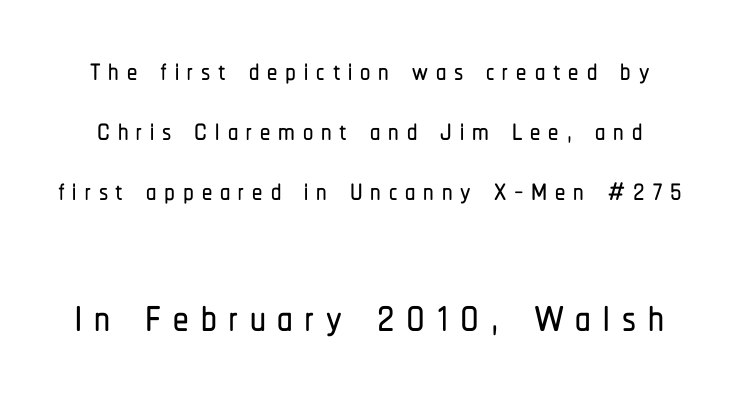
The image shows 62 px condensed sans-serif type, upright; set centered, normal line spacing (1.46x), not underlined; the second (bottom) block is 1.51x larger; low stroke contrast and a medium x-height.
